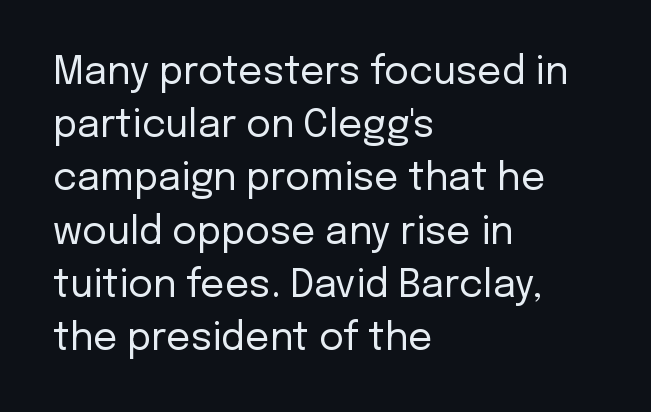
{"serif": "no", "italic": "no", "bold": "no", "weight": "regular", "width": "normal", "stroke_contrast": "low", "x_height": "medium", "monospaced": "no", "underline": "no", "align": "left", "line_spacing": "normal", "line_spacing_ratio": 1.4, "letter_spacing": "normal", "letter_spacing_em": 0.0, "glyph_px": 38}
